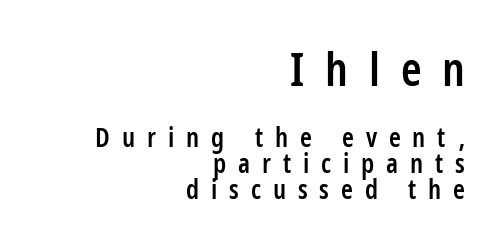
{"serif": "no", "italic": "no", "bold": "semi", "weight": "semibold", "width": "condensed", "stroke_contrast": "low", "x_height": "large", "monospaced": "no", "underline": "no", "align": "right", "line_spacing": "tight", "line_spacing_ratio": 0.95, "letter_spacing": "wide", "letter_spacing_em": 0.44, "larger_block": "first", "size_ratio": 1.74, "glyph_px": 47}
